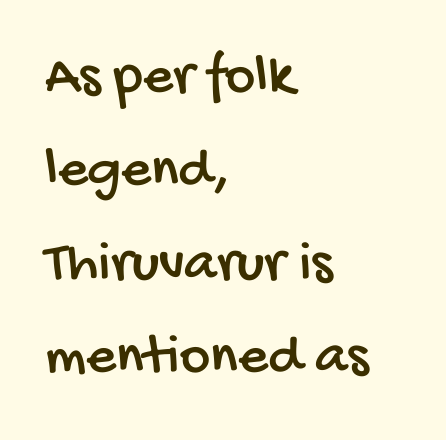
There is no visible air inserted between adjacent glyphs. The block of text has a typical density, with ordinary space between rows. The specimen omits any rule beneath the text block's lines. The ragged edge is on the right, which tells us the setting is flush left. The rendering uses natural spacing where letterforms have individual widths.
